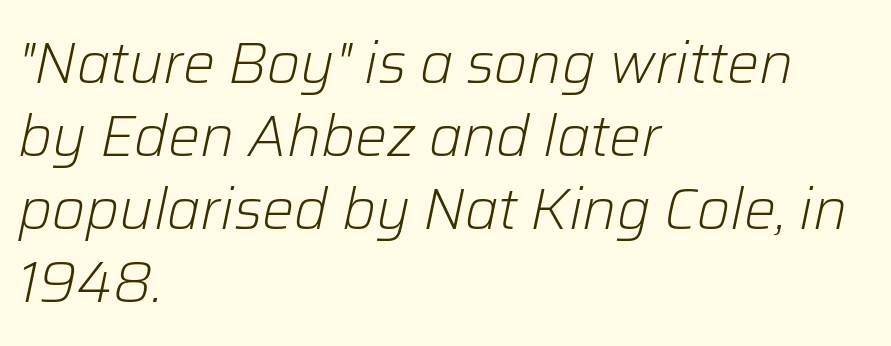
The image shows 57 px light type, italic (leaning right); set left-aligned, normal line spacing (1.28x), normal letter spacing, not underlined; low stroke contrast and a medium x-height.
